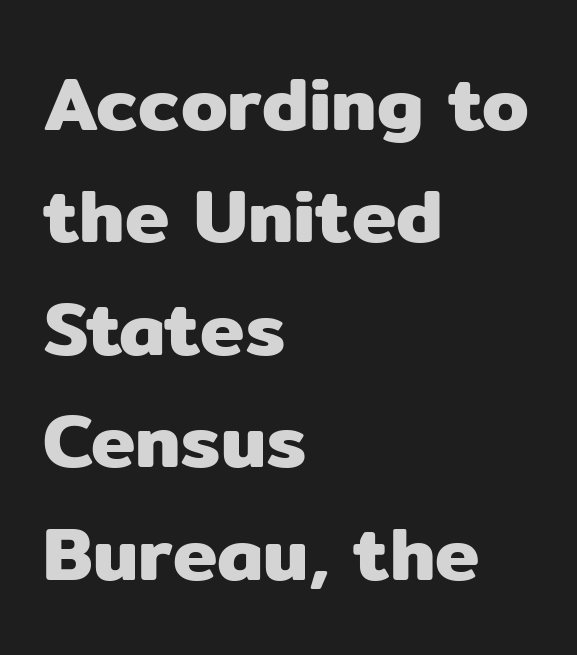
{"serif": "no", "italic": "no", "width": "normal", "stroke_contrast": "low", "x_height": "medium", "monospaced": "no", "underline": "no", "align": "left", "line_spacing": "normal", "line_spacing_ratio": 1.5, "letter_spacing": "normal", "letter_spacing_em": 0.0, "glyph_px": 75}
